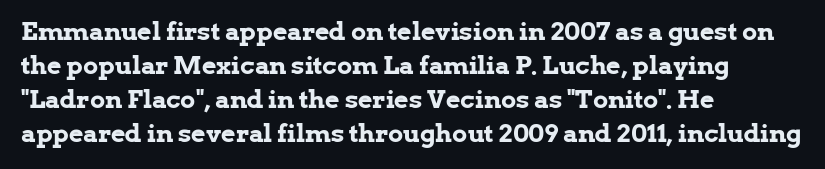
Just letters on the line, the space beneath them empty. No italicization has been applied; the sample stays upright. The rows are spaced the way most documents space them. The glyphs have the mass of a bold cut. Look at the tracking — it's just the regular setting, nothing added. Each line starts at the same left margin while the right side varies.
